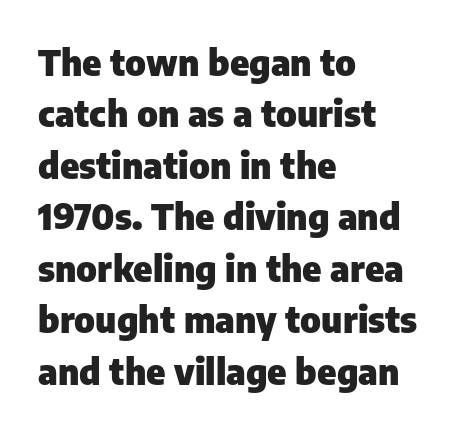
{"serif": "no", "italic": "no", "bold": "yes", "weight": "heavy", "width": "normal", "stroke_contrast": "low", "x_height": "medium", "monospaced": "no", "underline": "no", "align": "left", "line_spacing": "normal", "line_spacing_ratio": 1.43, "letter_spacing": "normal", "letter_spacing_em": 0.0, "glyph_px": 36}
